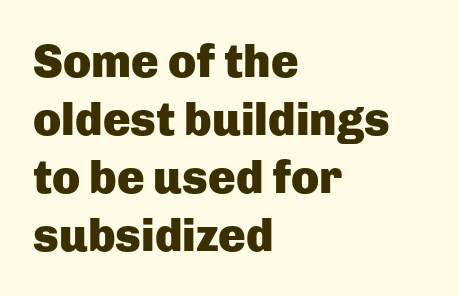
I'd describe the lettering as bold — thick and assertive. Does the copy run flush right? No — it runs flush left. The lines sit at an ordinary, default distance from one another. This is roman type, the default non-slanted kind. Is this a fixed-width face? No — the glyphs have proportional, varying widths. The line texture is even and compact thanks to regular tracking.
